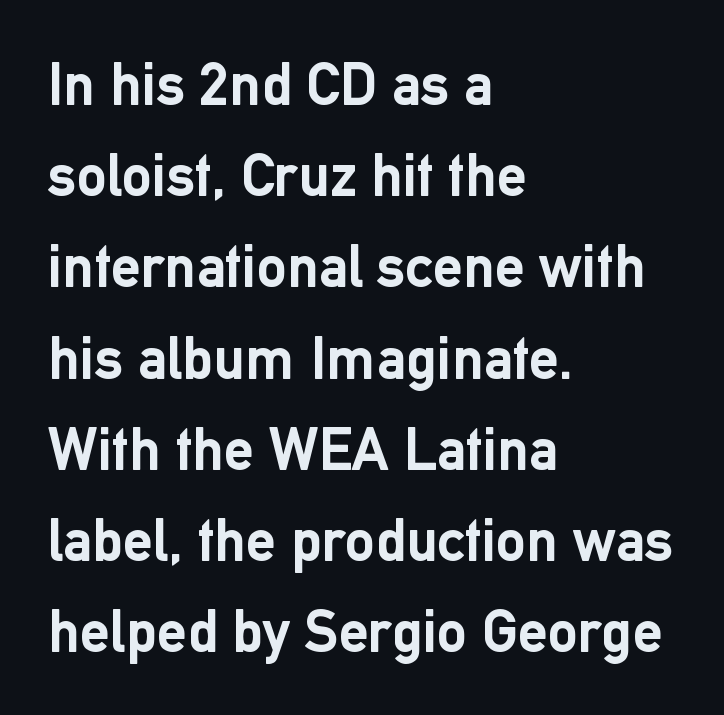
{"serif": "no", "italic": "no", "bold": "yes", "weight": "semibold", "width": "normal", "stroke_contrast": "low", "x_height": "medium", "monospaced": "no", "underline": "no", "align": "left", "line_spacing": "normal", "line_spacing_ratio": 1.52, "letter_spacing": "normal", "letter_spacing_em": 0.0, "glyph_px": 60}
